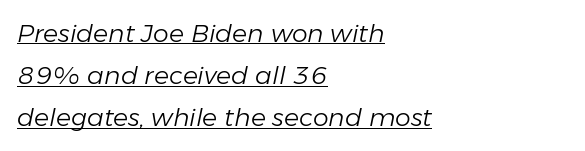
{"italic": "yes", "lean": "right", "slant_degrees": 11, "bold": "no", "underline": "yes", "align": "left", "line_spacing": "normal", "line_spacing_ratio": 1.69, "letter_spacing": "normal", "letter_spacing_em": 0.0, "glyph_px": 25}
